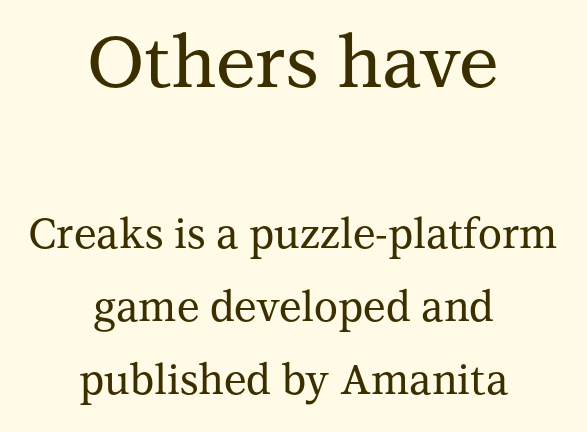
The image shows 72 px serif type, upright; set centered, line spacing 1.78x, normal letter spacing, not underlined; the first (top) block is 1.76x larger; medium stroke contrast and a medium x-height.
